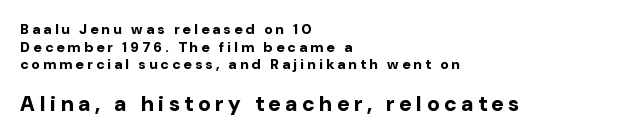
Q: Is the text bold? A: Yes.
Q: Is the text italic (slanted)? A: No, it is upright.
Q: Is the text underlined? A: No.
Q: How is the paragraph aligned? A: Left-aligned.
Q: Is the spacing between letters normal or unusually wide? A: Unusually wide.
Q: Is the spacing between lines tight, normal or loose? A: Normal.
Q: Which block of text is set in a larger size, the first (top) or the second (bottom)? A: The second (bottom) one.
